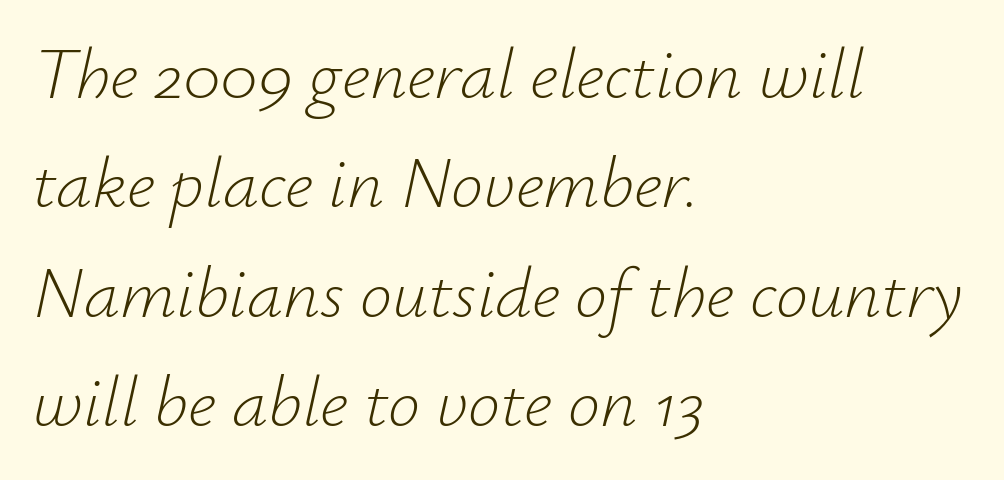
The image shows 72 px light type, italic (leaning right); set left-aligned, normal line spacing (1.52x), normal letter spacing, not underlined; low stroke contrast and a small x-height.
